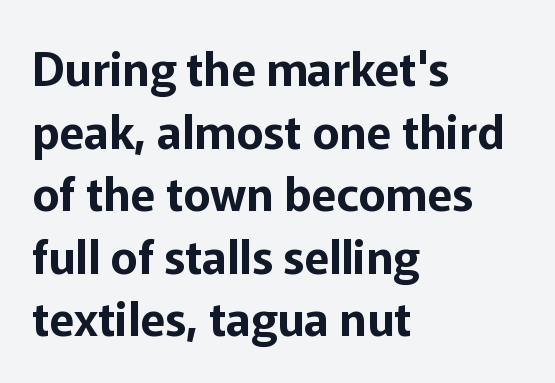
The image shows 46 px sans-serif type, upright; set left-aligned, normal line spacing (1.36x), normal letter spacing, not underlined; low stroke contrast and a medium x-height.
